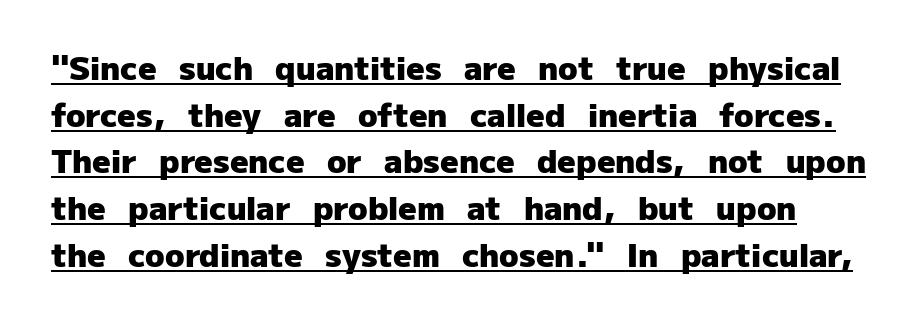
{"serif": "no", "italic": "no", "bold": "yes", "weight": "heavy", "width": "normal", "stroke_contrast": "low", "x_height": "medium", "monospaced": "no", "underline": "yes", "line_spacing": "normal", "line_spacing_ratio": 1.46, "letter_spacing": "normal", "letter_spacing_em": 0.0, "glyph_px": 32}
